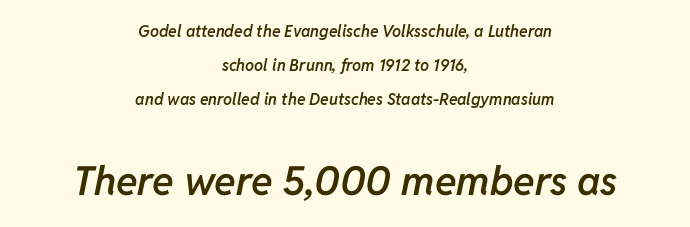
A somewhat darkened texture: the type is semibold rather than bold. Students, note that the glyphs here touch the page at normal intervals. Of the two passages, the one underneath uses the larger point size. Think of a printed novel: that variable character pitch is what you see here. This sample is center-justified, so both line endings float freely.
